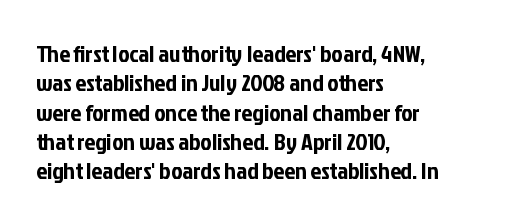
The lettering stays uniformly vertical, giving the passage a roman look. The letterforms sit shoulder to shoulder at normal distance. The setting favours the left margin, as ordinary paragraphs usually do. Decoration check: the copy has no underline.
